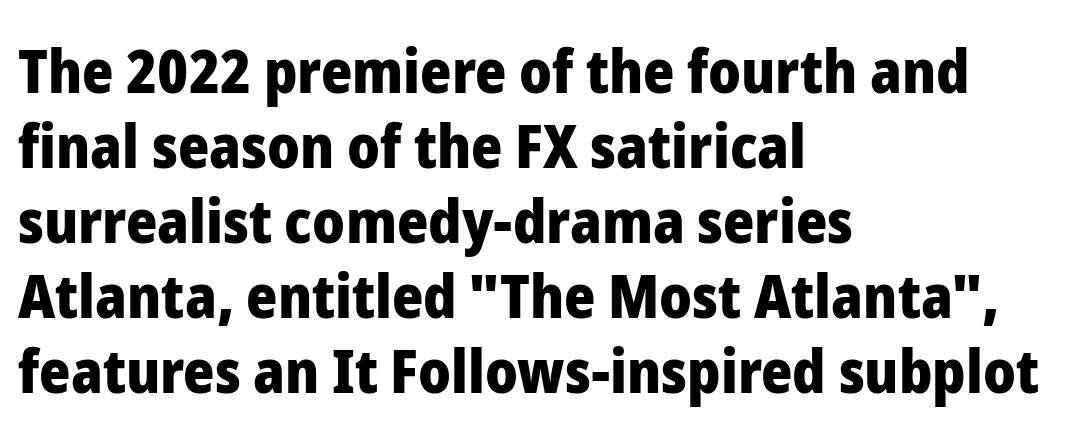
The image shows 60 px heavy sans-serif type, upright; set left-aligned, normal line spacing (1.25x), normal letter spacing, not underlined; low stroke contrast and a medium x-height.
